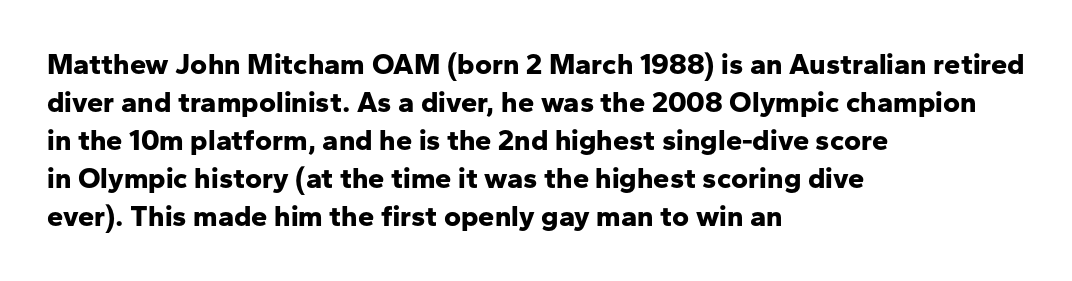
The image shows 29 px bold sans-serif type, upright; set left-aligned, normal line spacing (1.31x), normal letter spacing, not underlined; low stroke contrast and a medium x-height.
